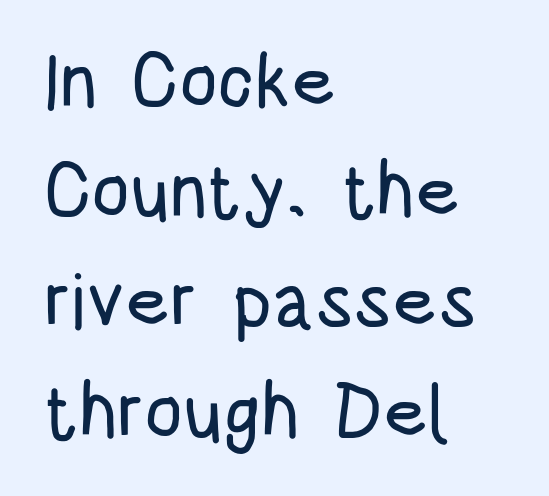
{"serif": "no", "italic": "no", "width": "condensed", "stroke_contrast": "low", "x_height": "large", "monospaced": "no", "underline": "no", "align": "left", "line_spacing": "normal", "line_spacing_ratio": 1.45, "letter_spacing": "normal", "letter_spacing_em": 0.0, "glyph_px": 76}
